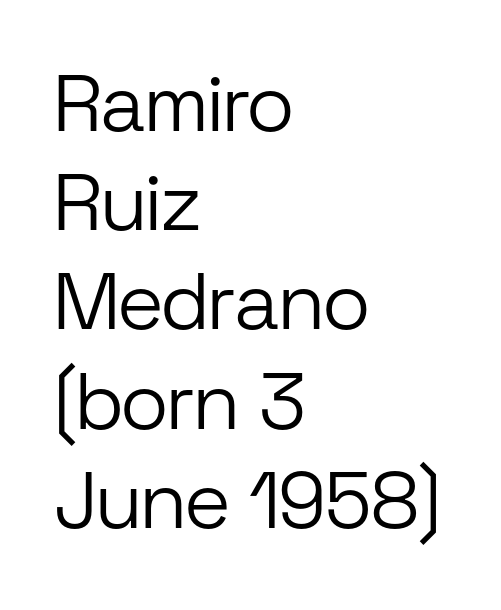
Q: Is the text bold? A: No.
Q: Is the text italic (slanted)? A: No, it is upright.
Q: Is the typeface a serif or a sans-serif typeface? A: Sans-serif.
Q: Is the text underlined? A: No.
Q: How is the paragraph aligned? A: Left-aligned.
Q: Is the spacing between letters normal or unusually wide? A: Normal.
Q: Width (condensed, normal, or wide)? A: Normal.
Q: Stroke contrast? A: Low.
Q: x-height? A: Medium.
Q: Monospaced? A: No.
